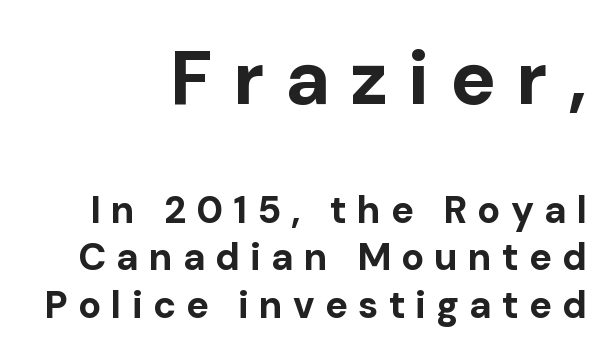
A student would notice the top passage is typeset larger than what follows. You'd pick this weight for a headline — it's a proper bold. The designer left line spacing at the default. Spacing verdict: proportional, widths tailored to each character. Vertical strokes here are truly vertical. Check the space under the baseline: it is left empty.
